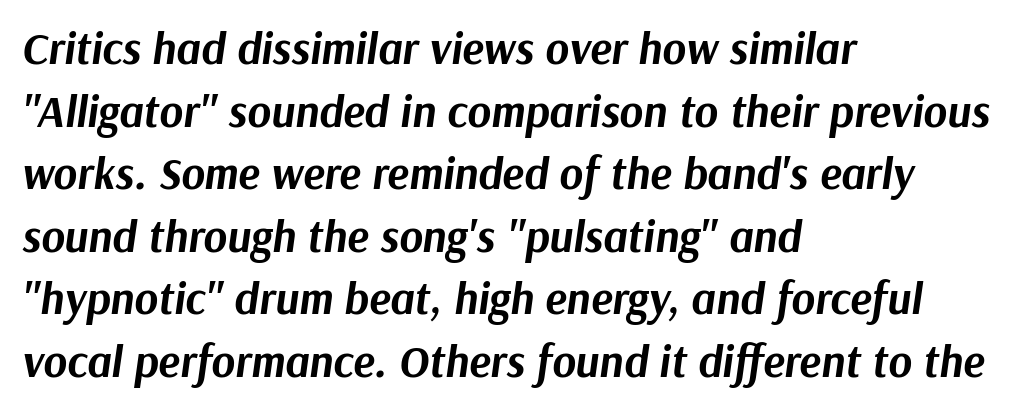
Q: Is the text bold? A: Yes.
Q: Is the text italic (slanted)? A: Yes, it leans right by about 9 degrees.
Q: Is the text underlined? A: No.
Q: How is the paragraph aligned? A: Left-aligned.
Q: Is the spacing between letters normal or unusually wide? A: Normal.
Q: Is the spacing between lines tight, normal or loose? A: Normal.
Q: Width (condensed, normal, or wide)? A: Normal.
Q: Stroke contrast? A: Medium.
Q: x-height? A: Medium.
Q: Monospaced? A: No.
